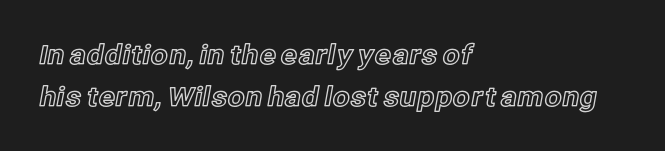
Q: Is the text italic (slanted)? A: Yes.
Q: Is the text underlined? A: No.
Q: How is the paragraph aligned? A: Left-aligned.
Q: Is the spacing between letters normal or unusually wide? A: Normal.
Q: Is the spacing between lines tight, normal or loose? A: Normal.
